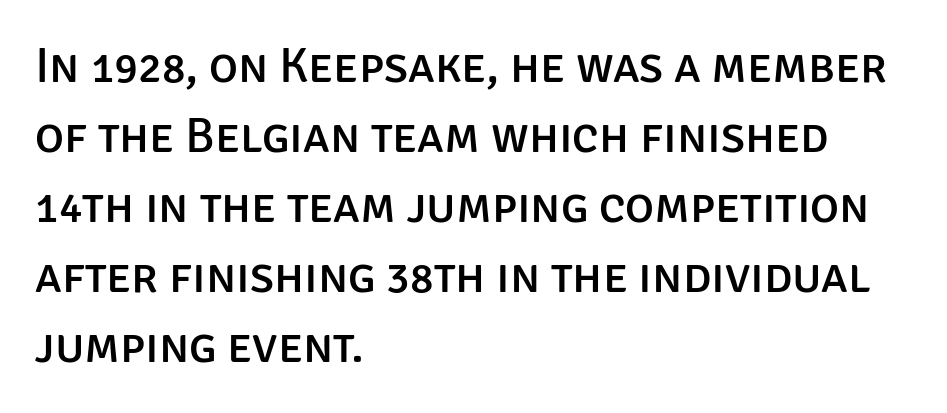
Q: Is the text italic (slanted)? A: No, it is upright.
Q: Is the typeface a serif or a sans-serif typeface? A: Sans-serif.
Q: Is the text underlined? A: No.
Q: How is the paragraph aligned? A: Left-aligned.
Q: Is the spacing between letters normal or unusually wide? A: Normal.
Q: Is the spacing between lines tight, normal or loose? A: Normal.
Q: Width (condensed, normal, or wide)? A: Normal.
Q: Stroke contrast? A: Low.
Q: x-height? A: Large.
Q: Monospaced? A: No.
